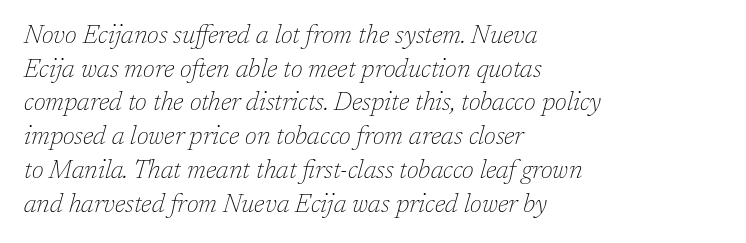
The letters sit at their default tracking, neither squeezed nor spread. Would a proofreader flag this as italicized? Yes. The rag falls on the right side of this text block. Descenders hang freely into open space. A quiet, ordinary-to-light weight characterises the typeface.
